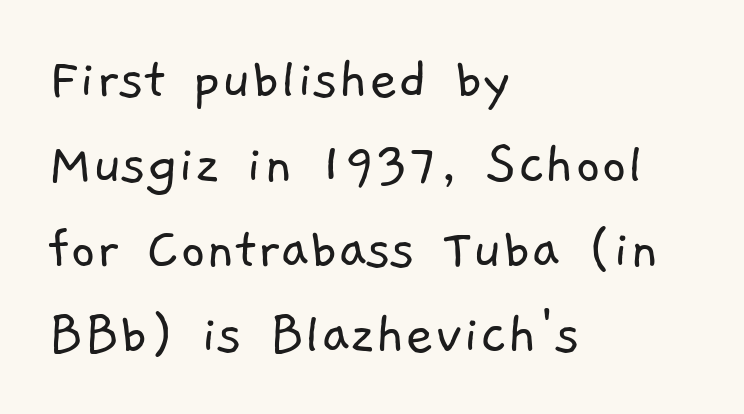
Character widths vary here, with narrow letters taking less room than wide ones. Underline: absent. Serifs: no, the terminals of the letterforms are clean. In terms of letterspacing, this is plain default setting.
